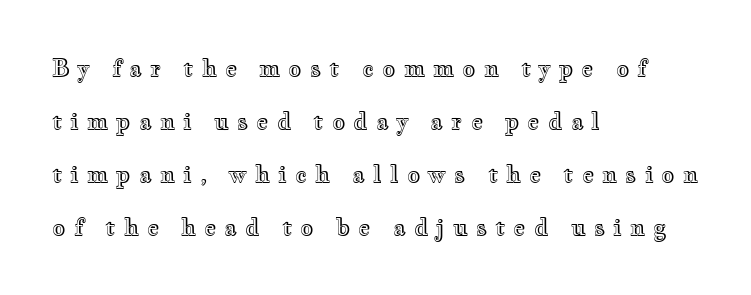
If you drew a line through each stem, it would be perfectly vertical. A student would call this left alignment; a typographer would say flush left, rag right. The face used here is rendered with a markedly widened letterfit. What's the leading like? Stretched, with rows far apart.
